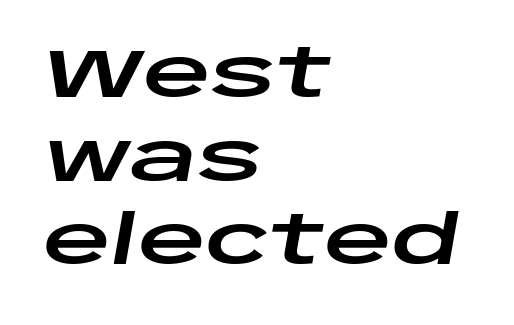
{"italic": "yes", "lean": "right", "slant_degrees": 10, "width": "wide", "stroke_contrast": "low", "x_height": "large", "monospaced": "no", "underline": "no", "align": "left", "line_spacing": "normal", "line_spacing_ratio": 1.25, "letter_spacing": "normal", "letter_spacing_em": 0.0, "glyph_px": 67}
